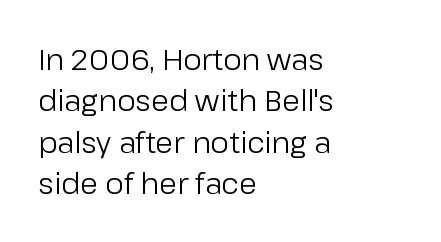
The image shows 29 px regular-weight sans-serif type, upright; set left-aligned, normal line spacing (1.43x), normal letter spacing, not underlined; low stroke contrast and a medium x-height.
